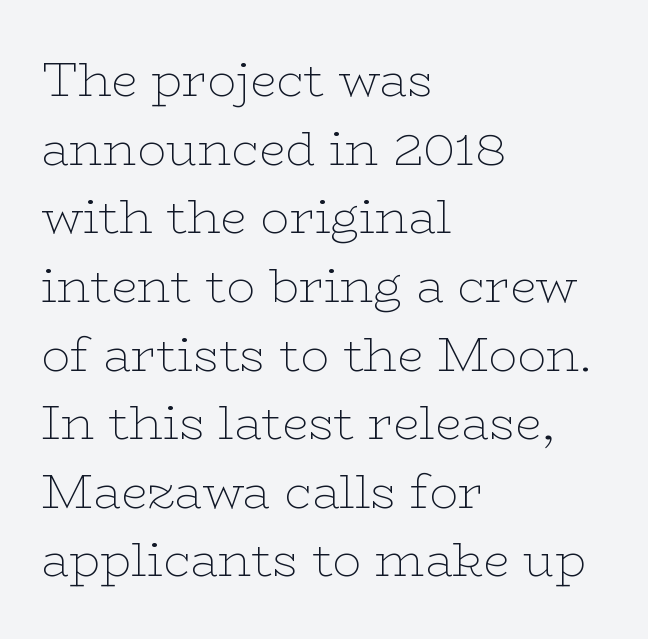
The image shows 48 px thin, wide serif type, upright; set left-aligned, normal line spacing (1.43x), normal letter spacing, not underlined; low stroke contrast and a medium x-height.
